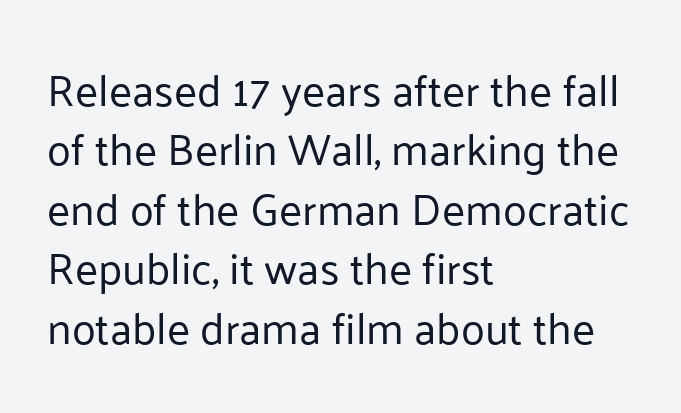
The image shows 44 px regular-weight sans-serif type, upright; set left-aligned, normal line spacing (1.35x), normal letter spacing, not underlined; low stroke contrast and a medium x-height.
